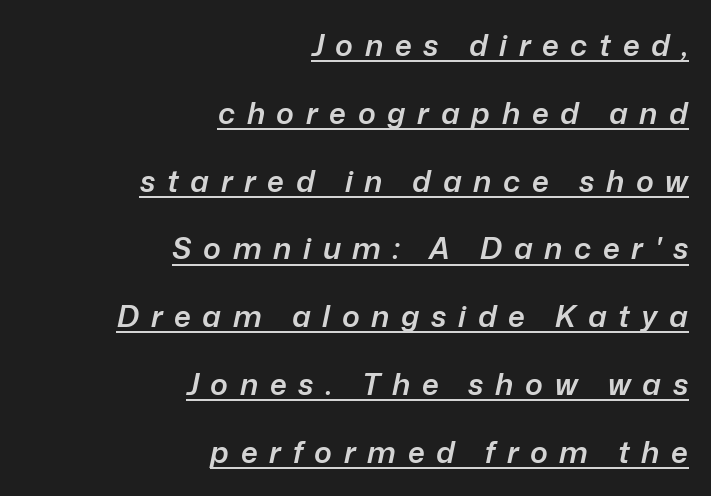
Q: Is the text bold? A: Semi-bold.
Q: Is the text italic (slanted)? A: Yes, it leans right by about 12 degrees.
Q: Is the text underlined? A: Yes.
Q: How is the paragraph aligned? A: Right-aligned.
Q: Is the spacing between letters normal or unusually wide? A: Unusually wide.
Q: Is the spacing between lines tight, normal or loose? A: Loose.
Q: Width (condensed, normal, or wide)? A: Normal.
Q: Stroke contrast? A: Low.
Q: x-height? A: Medium.
Q: Monospaced? A: No.
